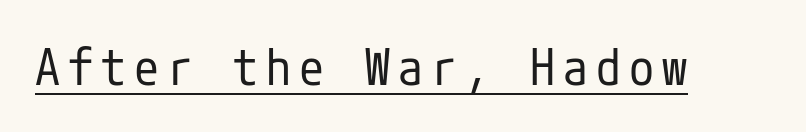
Q: Is the text bold? A: No.
Q: Is the text italic (slanted)? A: No, it is upright.
Q: Is the typeface a serif or a sans-serif typeface? A: Sans-serif.
Q: Is the text underlined? A: Yes.
Q: Width (condensed, normal, or wide)? A: Condensed.
Q: Stroke contrast? A: Low.
Q: x-height? A: Medium.
